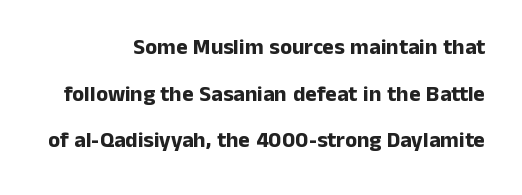
The tracking reads as untouched default to a designer's eye. Style check: upright. Does the weight exceed regular? Yes, all the way to bold. These lines stand farther apart than default settings would place them. One-word summary of the alignment: right.
